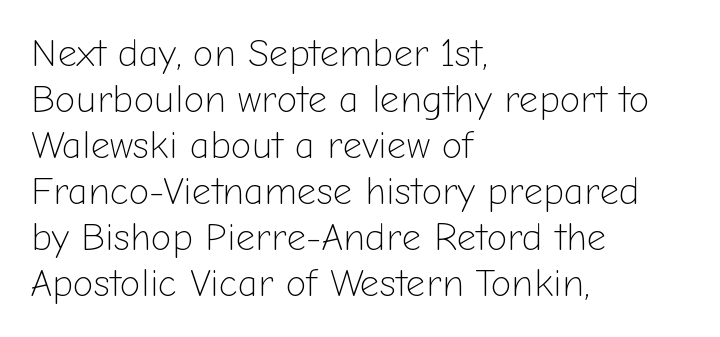
Spacing between characters is what you'd get straight out of the box. A typesetter would label this face a sans. Is this a fixed-width face? No — the glyphs have proportional, varying widths. Nothing heavy about these letters — not bold at all.
